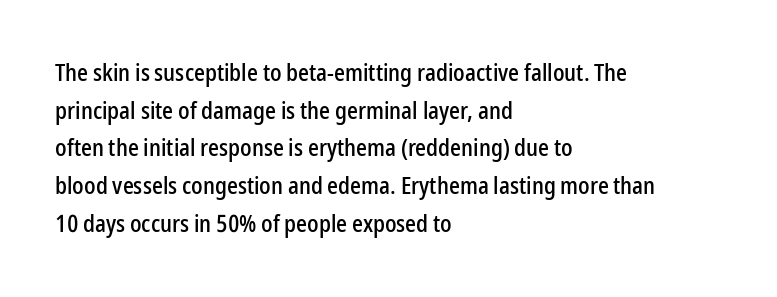
The image shows 24 px text type, upright; set left-aligned, normal line spacing (1.57x), normal letter spacing, not underlined.
